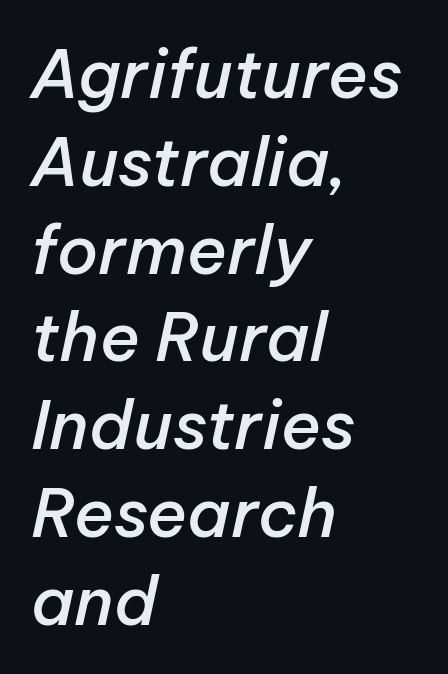
The image shows 67 px semibold type, italic (leaning right); set left-aligned, normal line spacing (1.31x), normal letter spacing, not underlined; low stroke contrast and a medium x-height.
